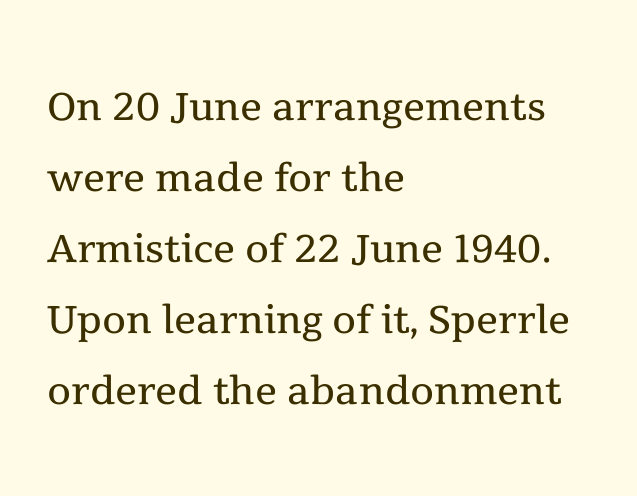
{"serif": "yes", "italic": "no", "bold": "no", "weight": "regular", "width": "normal", "x_height": "medium", "monospaced": "no", "underline": "no", "align": "left", "line_spacing": "normal", "line_spacing_ratio": 1.29, "letter_spacing": "normal", "letter_spacing_em": 0.0, "glyph_px": 55}
